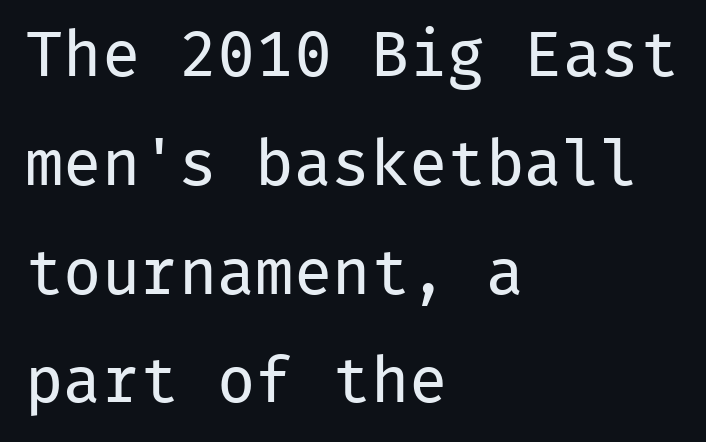
These lines are rendered in a fixed-pitch font. Does extra space separate the letters? No, they use regular spacing. Every character sits straight up, as roman type does. Which margin do the lines hug? The left one — the right edge is uneven.
